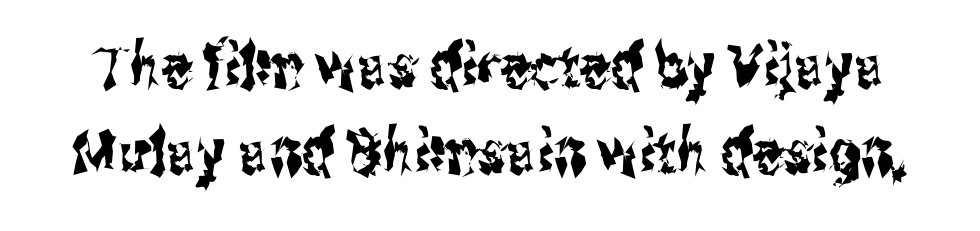
The image shows 61 px condensed sans-serif type, upright; set normal line spacing (1.41x), normal letter spacing, not underlined; medium stroke contrast and a medium x-height.
